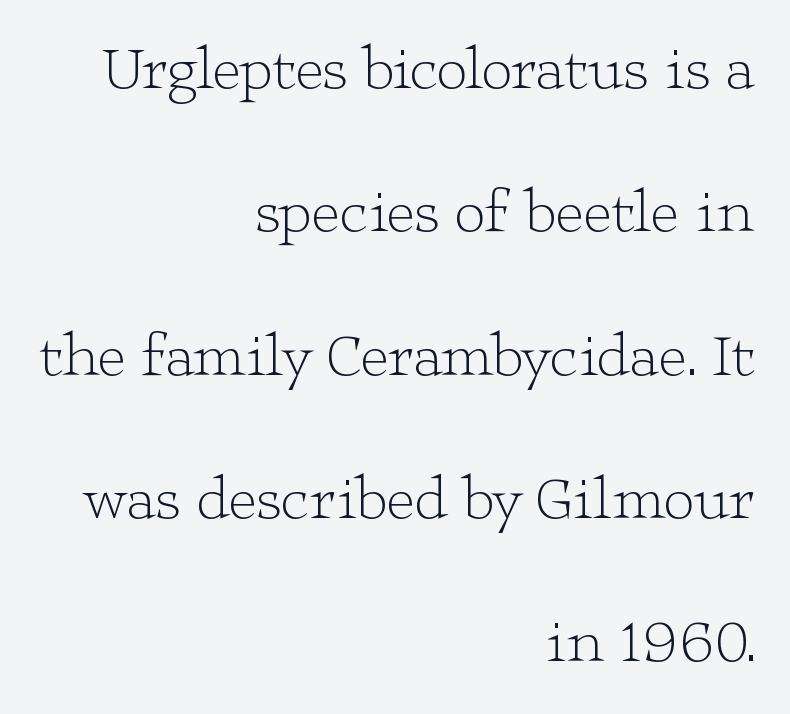
The image shows 61 px light, wide serif type, upright; set right-aligned, loose line spacing (2.35x), normal letter spacing, not underlined; low stroke contrast and a medium x-height.
